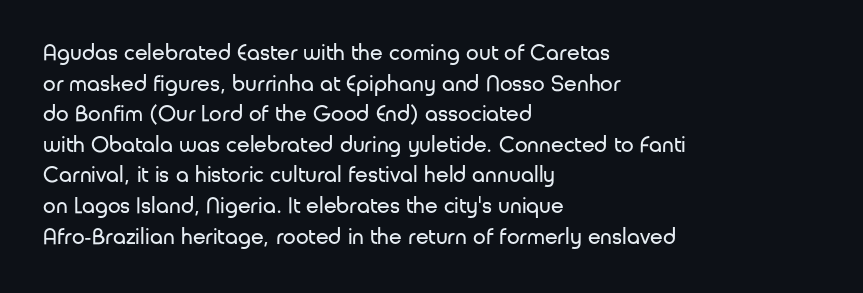
Vertical spacing — default. The text block is weighted toward the left margin, trailing off unevenly rightward. The baseline area is clear. These lines keep a tight, regular rhythm from letter to letter. No extra ink here — the face is not bold.
